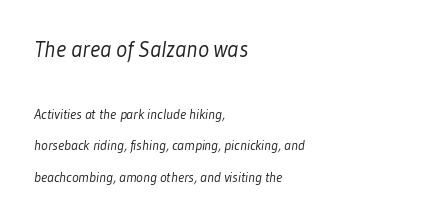
Nobody touched the tracking dial on this one. Large over small — that's the arrangement of the two blocks here. Leading: increased. Glance below the letters and you will spot only blank space.
